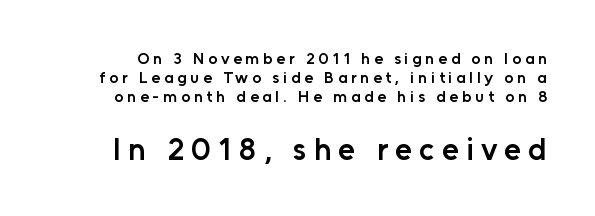
The image shows 31 px semibold sans-serif type, upright; set line spacing 1.19x, unusually wide letter spacing (+0.23 em), not underlined; the second (bottom) block is 1.94x larger; low stroke contrast and a medium x-height.
